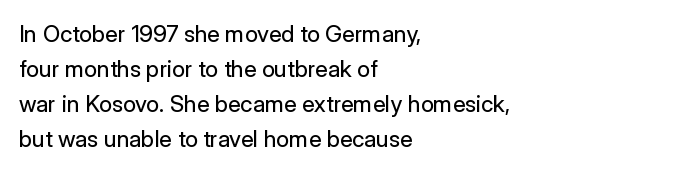
{"italic": "no", "bold": "no", "underline": "no", "align": "left", "line_spacing": "normal", "line_spacing_ratio": 1.52, "letter_spacing": "normal", "letter_spacing_em": 0.0, "glyph_px": 23}
